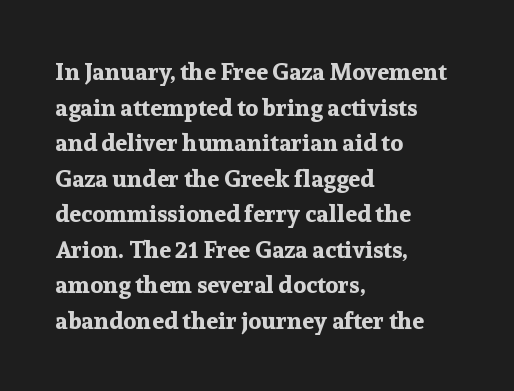
Q: Is the text bold? A: Yes.
Q: Is the text italic (slanted)? A: No, it is upright.
Q: Is the text underlined? A: No.
Q: How is the paragraph aligned? A: Left-aligned.
Q: Is the spacing between letters normal or unusually wide? A: Normal.
Q: Is the spacing between lines tight, normal or loose? A: Normal.
